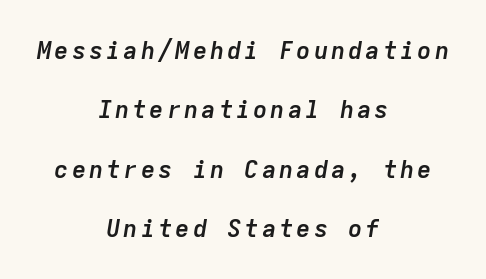
{"italic": "yes", "lean": "right", "slant_degrees": 9, "bold": "yes", "underline": "no", "align": "center", "line_spacing": "loose", "line_spacing_ratio": 2.47, "glyph_px": 24}
